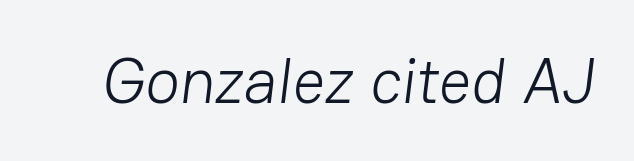
Q: Is the text bold? A: No.
Q: Is the typeface a serif or a sans-serif typeface? A: Sans-serif.
Q: Is the text underlined? A: No.
Q: Is the spacing between letters normal or unusually wide? A: Normal.
Q: Width (condensed, normal, or wide)? A: Normal.
Q: Stroke contrast? A: Low.
Q: x-height? A: Medium.
Q: Monospaced? A: No.
